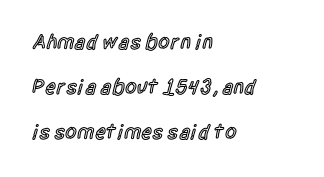
{"bold": "semi", "underline": "no", "align": "left", "line_spacing": "loose", "line_spacing_ratio": 2.15, "letter_spacing": "normal", "letter_spacing_em": 0.0, "glyph_px": 21}
